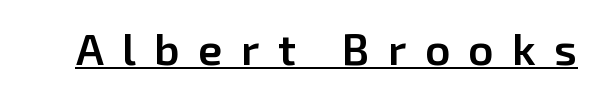
{"serif": "no", "italic": "no", "bold": "semi", "weight": "semibold", "width": "normal", "stroke_contrast": "low", "x_height": "medium", "monospaced": "no", "underline": "yes", "letter_spacing": "wide", "letter_spacing_em": 0.42, "glyph_px": 44}
